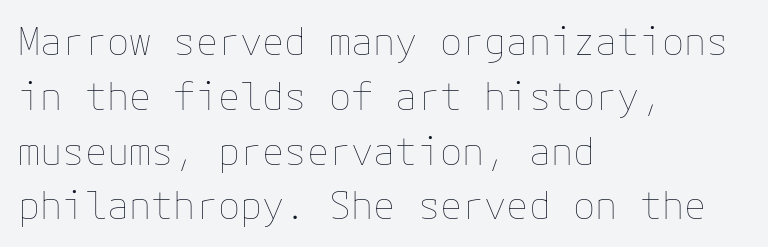
Rows of type keep a routine distance in the vertical direction. It's the straight-up-and-down kind of type. These lines keep a tight, regular rhythm from letter to letter. Is the block centered? No — it sits flush against the left margin.
